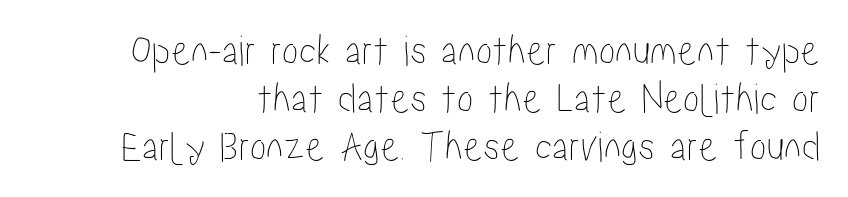
Q: Is the text italic (slanted)? A: No, it is upright.
Q: Is the text underlined? A: No.
Q: Is the spacing between letters normal or unusually wide? A: Normal.
Q: Is the spacing between lines tight, normal or loose? A: Tight.
Q: Width (condensed, normal, or wide)? A: Condensed.
Q: Stroke contrast? A: Low.
Q: x-height? A: Medium.
Q: Monospaced? A: No.
